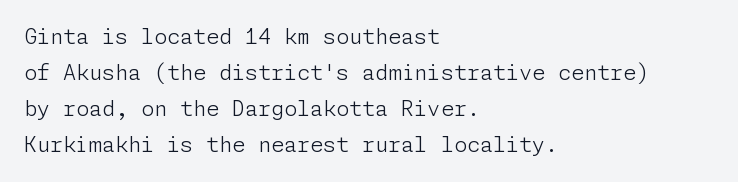
{"italic": "no", "bold": "no", "underline": "no", "align": "left", "line_spacing_ratio": 1.72, "letter_spacing": "normal", "letter_spacing_em": 0.0, "glyph_px": 21}
